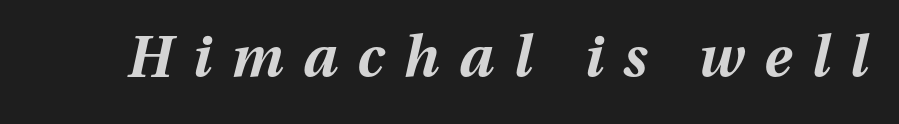
{"italic": "yes", "lean": "right", "slant_degrees": 13, "bold": "yes", "weight": "bold", "width": "normal", "stroke_contrast": "medium", "x_height": "medium", "monospaced": "no", "underline": "no", "letter_spacing": "wide", "letter_spacing_em": 0.35, "glyph_px": 57}
